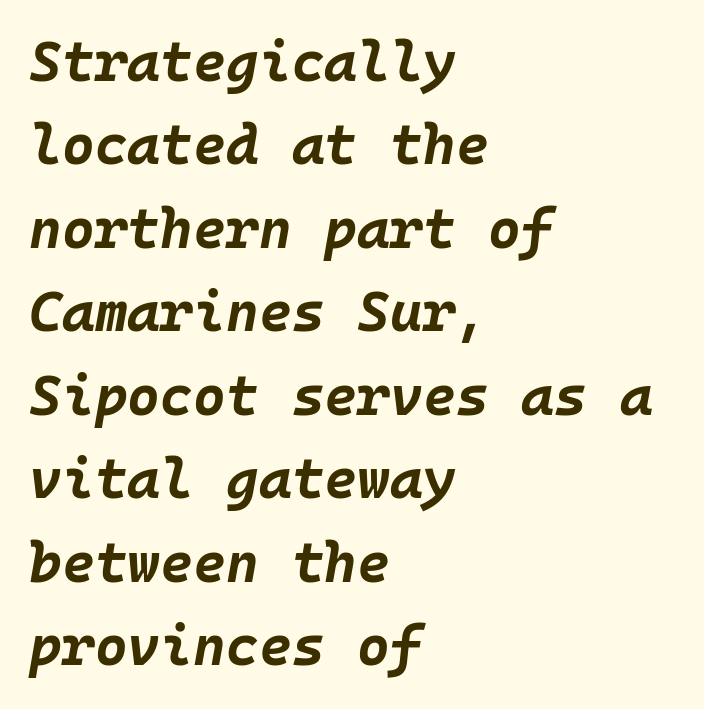
Q: Is the text bold? A: Yes.
Q: Is the text italic (slanted)? A: Yes, it leans right by about 10 degrees.
Q: Is the text underlined? A: No.
Q: How is the paragraph aligned? A: Left-aligned.
Q: Is the spacing between letters normal or unusually wide? A: Normal.
Q: Is the spacing between lines tight, normal or loose? A: Normal.
Q: Width (condensed, normal, or wide)? A: Normal.
Q: Stroke contrast? A: Low.
Q: x-height? A: Large.
Q: Monospaced? A: Yes.
